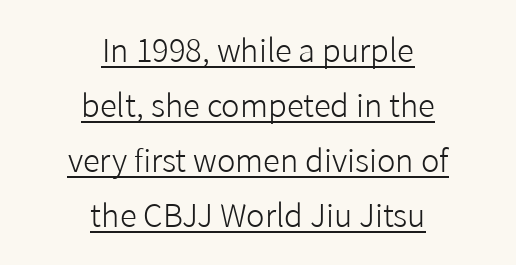
The image shows 31 px light sans-serif type, upright; set centered, line spacing 1.77x, normal letter spacing, underlined; low stroke contrast and a medium x-height.
